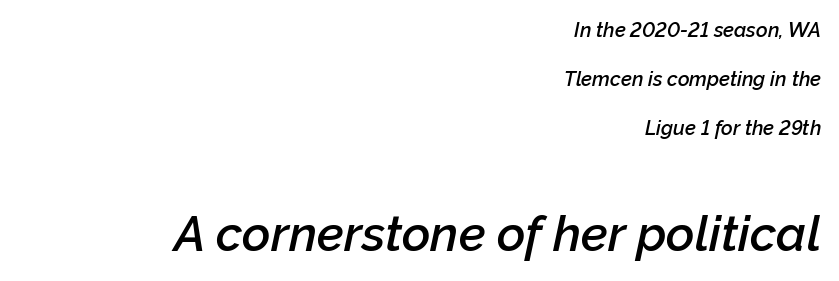
Q: Is the text bold? A: Semi-bold.
Q: Is the text italic (slanted)? A: Yes, it leans right by about 12 degrees.
Q: Is the text underlined? A: No.
Q: How is the paragraph aligned? A: Right-aligned.
Q: Is the spacing between letters normal or unusually wide? A: Normal.
Q: Is the spacing between lines tight, normal or loose? A: Loose.
Q: Which block of text is set in a larger size, the first (top) or the second (bottom)? A: The second (bottom) one.
Q: Width (condensed, normal, or wide)? A: Normal.
Q: Stroke contrast? A: Low.
Q: x-height? A: Medium.
Q: Monospaced? A: No.
